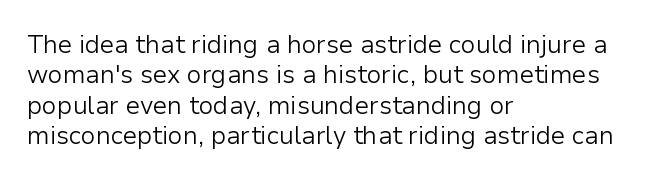
{"italic": "no", "bold": "no", "underline": "no", "align": "left", "line_spacing_ratio": 1.22, "letter_spacing": "normal", "letter_spacing_em": 0.0, "glyph_px": 25}
